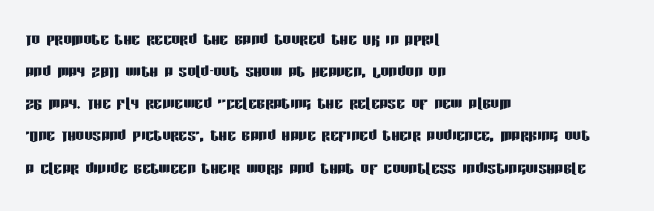
{"italic": "no", "underline": "no", "align": "left", "line_spacing": "normal", "line_spacing_ratio": 1.53, "letter_spacing": "normal", "letter_spacing_em": 0.0, "glyph_px": 21}
